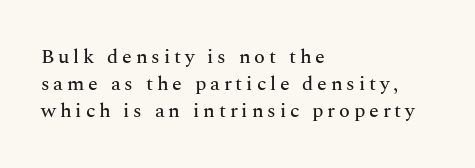
{"italic": "no", "underline": "no", "align": "left", "line_spacing": "normal", "line_spacing_ratio": 1.34, "glyph_px": 20}
